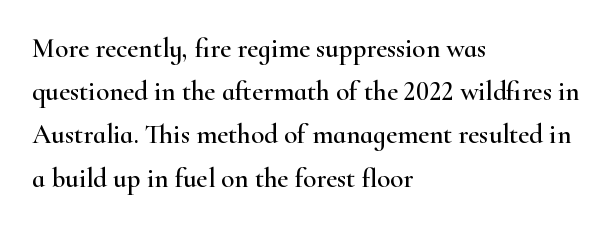
Anything drawn beneath the words? Only blank space. In terms of letterspacing, this is plain default setting. No italicization has been applied; the sample stays upright. The block of text has a typical density, with ordinary space between rows. Horizontal alignment here is leftward, the default for most running prose.
